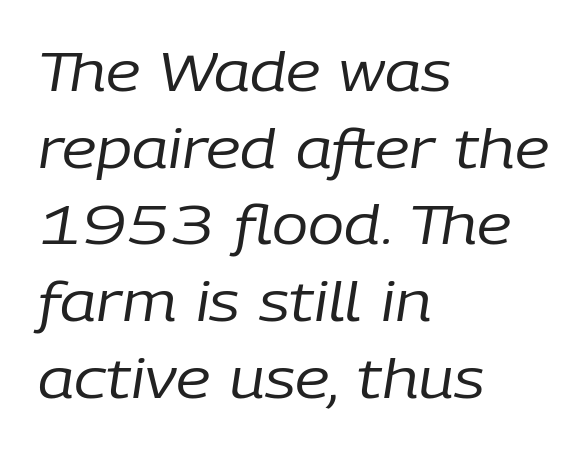
{"italic": "yes", "lean": "right", "slant_degrees": 9, "bold": "no", "weight": "regular", "width": "normal", "stroke_contrast": "low", "x_height": "medium", "monospaced": "no", "underline": "no", "align": "left", "line_spacing": "normal", "line_spacing_ratio": 1.42, "letter_spacing": "normal", "letter_spacing_em": 0.0, "glyph_px": 54}
